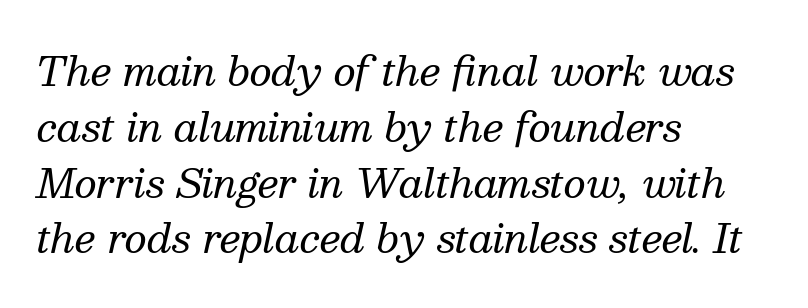
The letters carry serifs — small finishing strokes at the ends of their stems. Unmarked baselines from the first word to the last. The letters advance in unequal steps, a hallmark of proportional type. The strokes are not fattened; the text isn't bold. Inter-character spacing is left at the font's built-in metrics.
